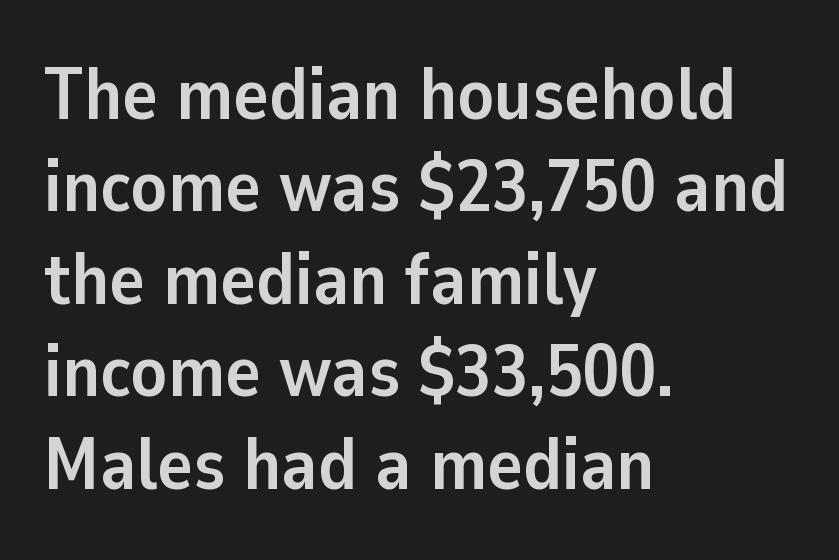
The image shows 74 px semibold sans-serif type, upright; set left-aligned, normal line spacing (1.25x), normal letter spacing, not underlined; low stroke contrast and a medium x-height.
